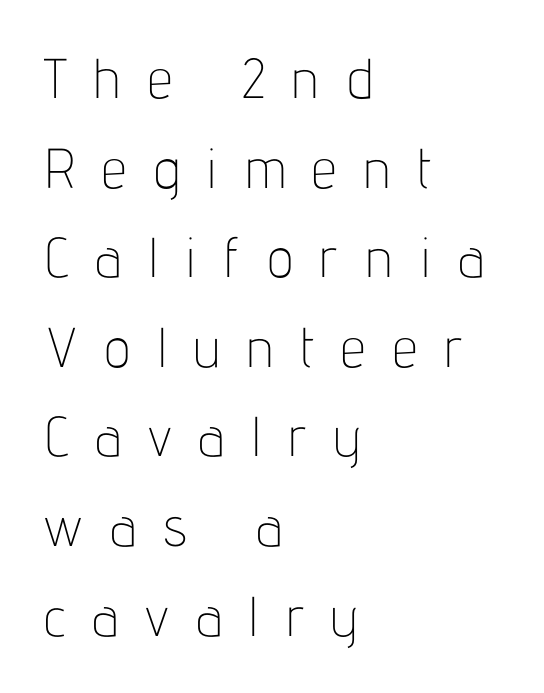
Q: Is the text bold? A: No.
Q: Is the text italic (slanted)? A: No, it is upright.
Q: Is the typeface a serif or a sans-serif typeface? A: Sans-serif.
Q: Is the text underlined? A: No.
Q: How is the paragraph aligned? A: Left-aligned.
Q: Is the spacing between letters normal or unusually wide? A: Unusually wide.
Q: Is the spacing between lines tight, normal or loose? A: Normal.
Q: Width (condensed, normal, or wide)? A: Condensed.
Q: Stroke contrast? A: Low.
Q: x-height? A: Medium.
Q: Monospaced? A: No.
